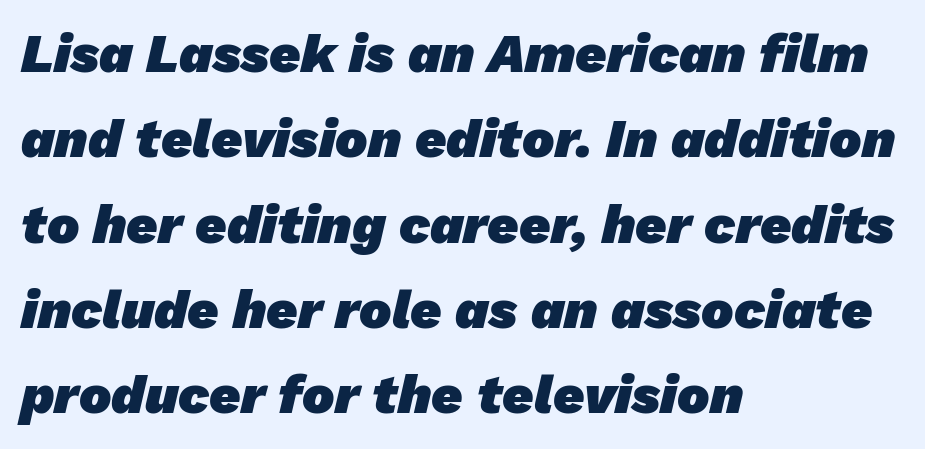
{"serif": "no", "bold": "yes", "weight": "heavy", "width": "normal", "stroke_contrast": "low", "x_height": "medium", "monospaced": "no", "underline": "no", "align": "left", "line_spacing": "normal", "line_spacing_ratio": 1.58, "letter_spacing": "normal", "letter_spacing_em": 0.0, "glyph_px": 54}
